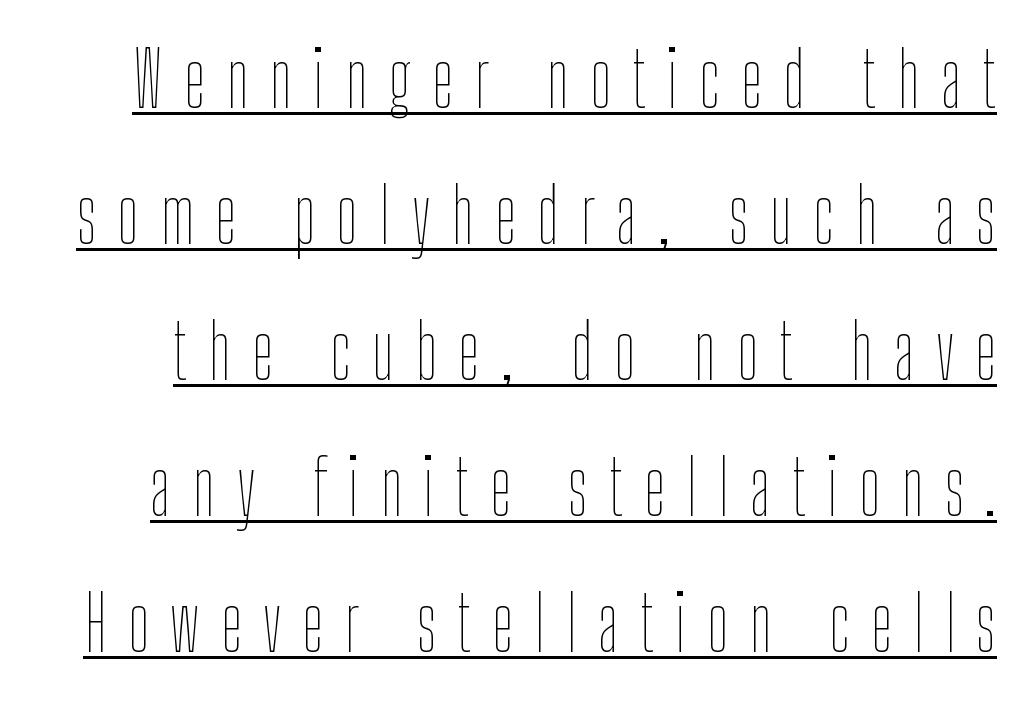
{"italic": "no", "bold": "no", "weight": "thin", "width": "condensed", "stroke_contrast": "low", "x_height": "medium", "monospaced": "no", "underline": "yes", "line_spacing_ratio": 1.79, "letter_spacing": "wide", "letter_spacing_em": 0.28, "glyph_px": 76}
